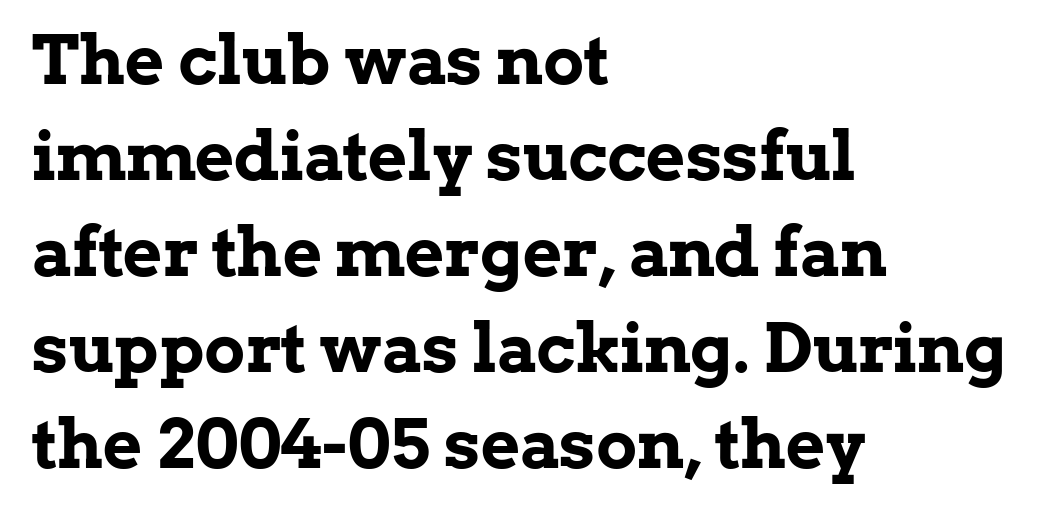
Q: Is the text bold? A: Yes.
Q: Is the text italic (slanted)? A: No, it is upright.
Q: Is the typeface a serif or a sans-serif typeface? A: Serif.
Q: Is the text underlined? A: No.
Q: How is the paragraph aligned? A: Left-aligned.
Q: Is the spacing between letters normal or unusually wide? A: Normal.
Q: Is the spacing between lines tight, normal or loose? A: Normal.
Q: Width (condensed, normal, or wide)? A: Normal.
Q: Stroke contrast? A: Low.
Q: x-height? A: Medium.
Q: Monospaced? A: No.
